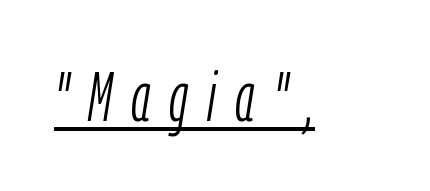
{"italic": "yes", "lean": "right", "slant_degrees": 9, "bold": "no", "weight": "light", "width": "condensed", "stroke_contrast": "low", "x_height": "medium", "monospaced": "no", "underline": "yes", "letter_spacing": "wide", "letter_spacing_em": 0.27, "glyph_px": 69}
